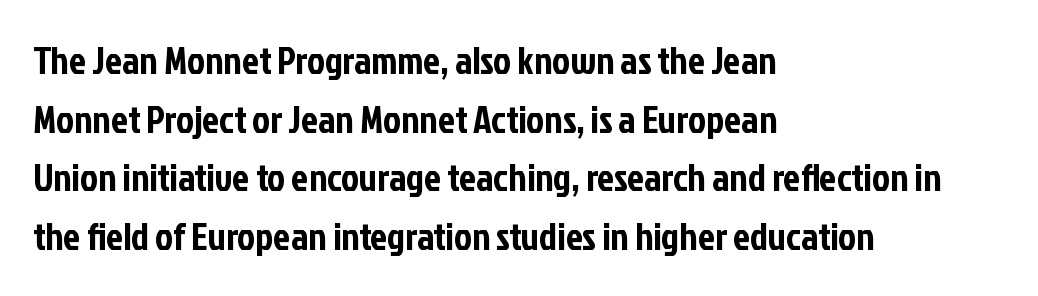
Tracking value appears to be zero — textbook default spacing. Look at the bottom of the vertical strokes: they stop flat, with no serifs. Underline: absent. The vertical gap from one line to the next is medium.
